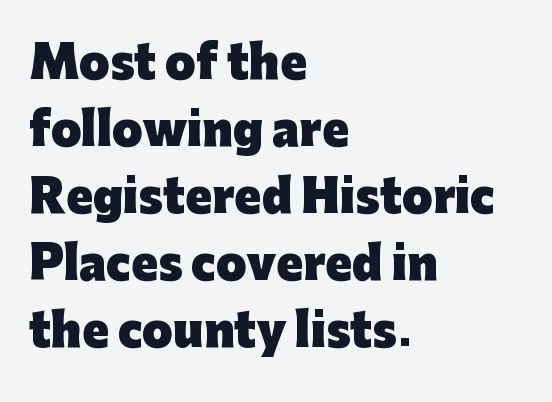
{"serif": "no", "italic": "no", "bold": "yes", "weight": "heavy", "width": "normal", "stroke_contrast": "low", "x_height": "medium", "monospaced": "no", "underline": "no", "align": "left", "line_spacing": "normal", "line_spacing_ratio": 1.52, "letter_spacing": "normal", "letter_spacing_em": 0.0, "glyph_px": 44}
